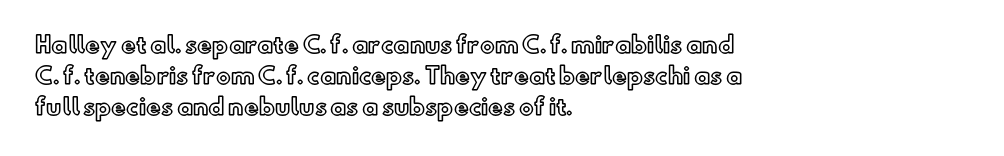
The image shows 22 px text type, upright; set left-aligned, normal line spacing (1.42x), normal letter spacing, not underlined.
